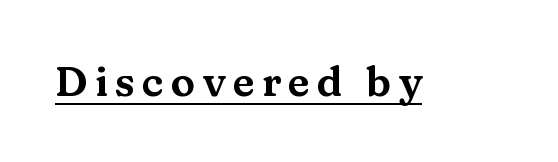
Q: Is the text italic (slanted)? A: No, it is upright.
Q: Is the typeface a serif or a sans-serif typeface? A: Serif.
Q: Is the text underlined? A: Yes.
Q: Width (condensed, normal, or wide)? A: Wide.
Q: Stroke contrast? A: Medium.
Q: x-height? A: Medium.
Q: Monospaced? A: No.
